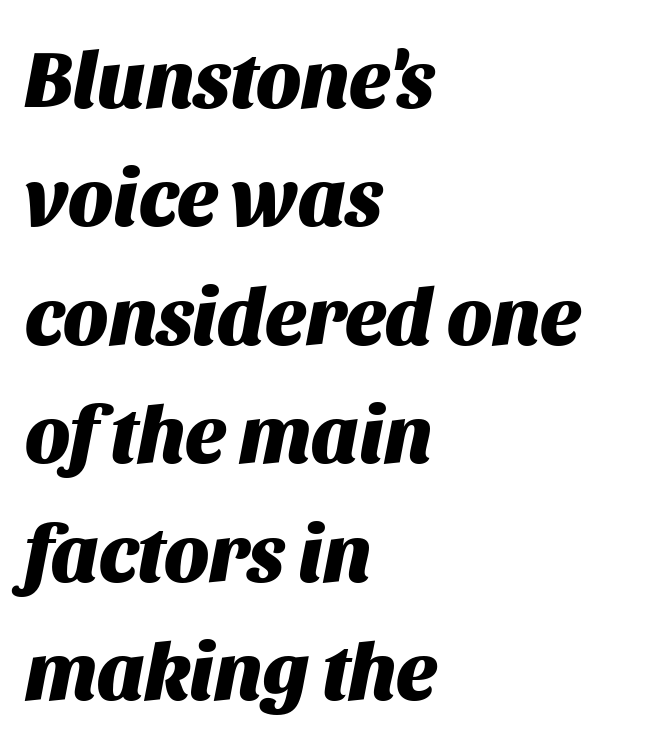
The foot of each line stays bare and open. The passage shown is typed in a proportional face where columns would drift. Look at the stroke-to-counter ratio: heavy, a bold. If you drew a line through each stem, it would be angled.
